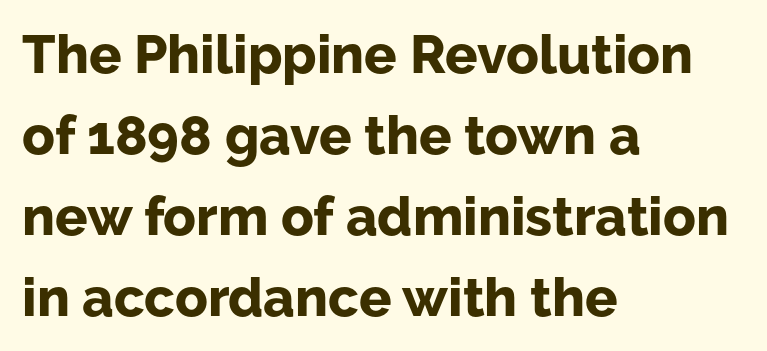
The image shows 54 px bold sans-serif type, upright; set left-aligned, normal line spacing (1.5x), normal letter spacing, not underlined; low stroke contrast and a medium x-height.
